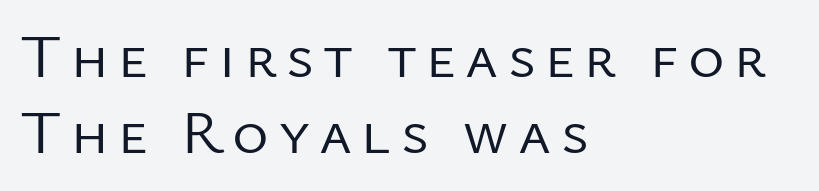
Are there feet on the stems? There aren't — it's a sans. Designer's note — italics off, roman on. The strokes are not fattened; the text isn't bold. All the whitespace from short lines collects on the right.
